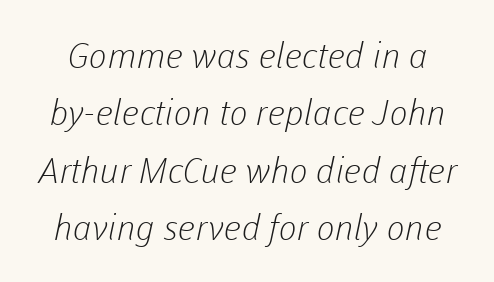
Type without underlining. Proportional: the letters do not fall into vertical columns. The vertical gap from one line to the next is medium. Each word holds together tightly as a unit, with standard inter-letter gaps. A sans-serif font was chosen for this passage. The typesetting does not lean heavy: it is not bold.
